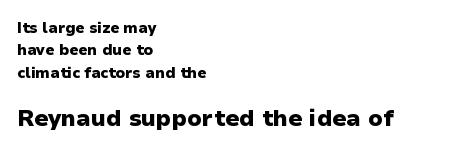
Q: Is the text bold? A: Yes.
Q: Is the text italic (slanted)? A: No, it is upright.
Q: Is the text underlined? A: No.
Q: How is the paragraph aligned? A: Left-aligned.
Q: Is the spacing between letters normal or unusually wide? A: Normal.
Q: Is the spacing between lines tight, normal or loose? A: Normal.
Q: Which block of text is set in a larger size, the first (top) or the second (bottom)? A: The second (bottom) one.
